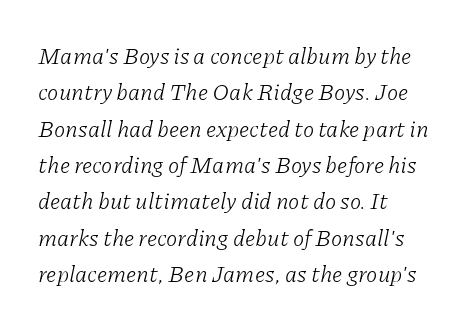
The image shows 23 px text type, italic (leaning right); set left-aligned, normal line spacing (1.58x), normal letter spacing, not underlined.
